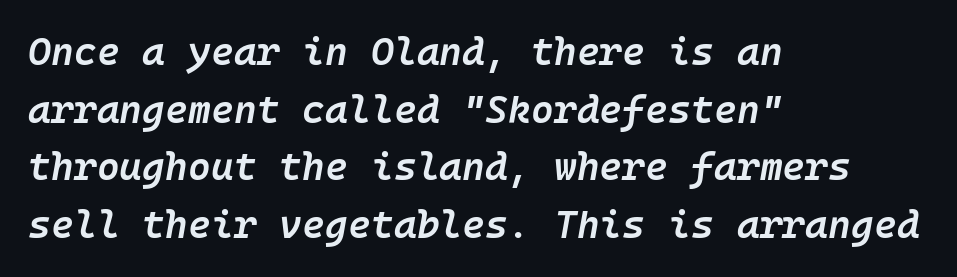
The image shows 39 px semibold type, italic (leaning right); set left-aligned, normal line spacing (1.48x), normal letter spacing, not underlined; low stroke contrast and a medium x-height.
